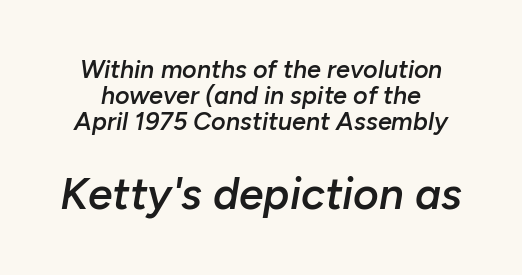
{"italic": "yes", "lean": "right", "slant_degrees": 10, "bold": "semi", "weight": "semibold", "width": "normal", "stroke_contrast": "low", "x_height": "medium", "monospaced": "no", "underline": "no", "line_spacing": "tight", "line_spacing_ratio": 1.04, "letter_spacing": "normal", "letter_spacing_em": 0.0, "larger_block": "second", "size_ratio": 1.76, "glyph_px": 44}
